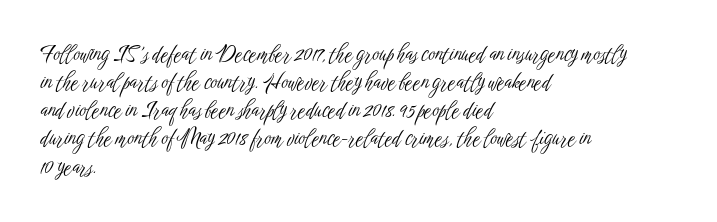
The image shows 21 px text type; set left-aligned, normal line spacing (1.34x), normal letter spacing, not underlined.
